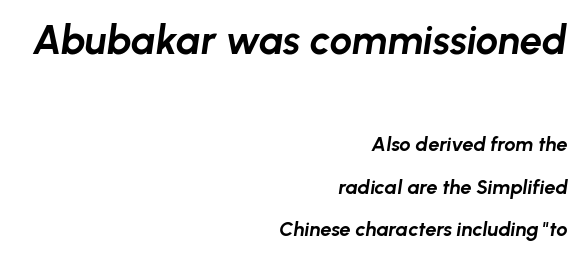
{"italic": "yes", "lean": "right", "slant_degrees": 8, "bold": "yes", "weight": "bold", "width": "normal", "stroke_contrast": "low", "x_height": "medium", "monospaced": "no", "underline": "no", "align": "right", "line_spacing": "loose", "line_spacing_ratio": 2.11, "letter_spacing": "normal", "letter_spacing_em": 0.0, "larger_block": "first", "size_ratio": 2.0, "glyph_px": 40}
